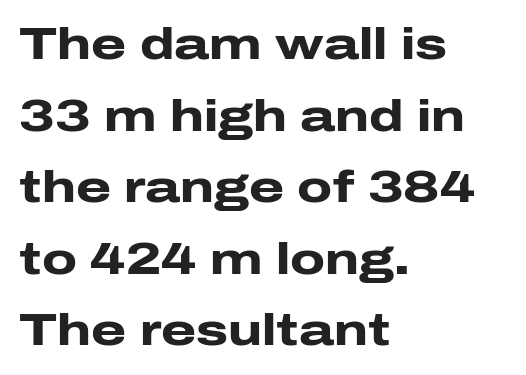
These lines are rendered in a variable-pitch font. The text block is weighted toward the left margin, trailing off unevenly rightward. Students, this is bold: see how much ink each stroke carries. The letters stand upright; this is a roman face. In terms of leading, this rendering sits right in the middle. Between one letter and the next there's only the usual sliver of space.
